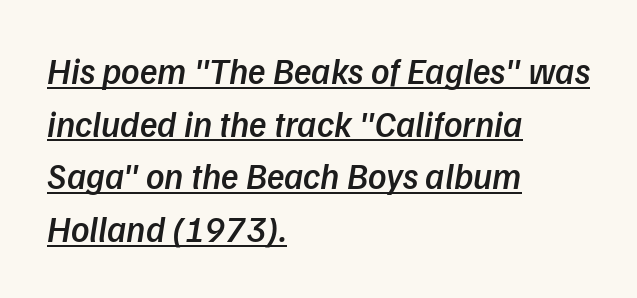
Q: Is the text bold? A: Semi-bold.
Q: Is the typeface a serif or a sans-serif typeface? A: Sans-serif.
Q: Is the text underlined? A: Yes.
Q: How is the paragraph aligned? A: Left-aligned.
Q: Is the spacing between letters normal or unusually wide? A: Normal.
Q: Is the spacing between lines tight, normal or loose? A: Normal.
Q: Width (condensed, normal, or wide)? A: Normal.
Q: Stroke contrast? A: Low.
Q: x-height? A: Medium.
Q: Monospaced? A: No.
